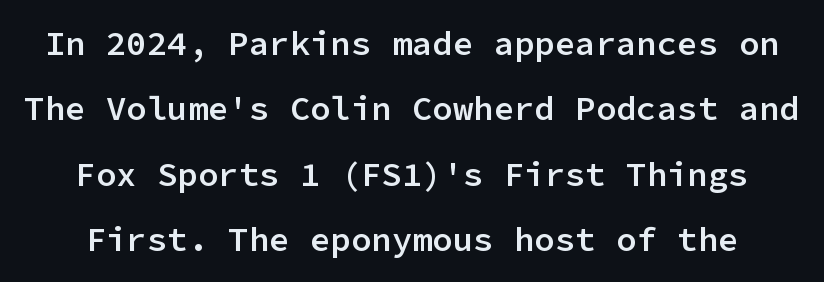
Just letters on the line, the space beneath them empty. Reading down the column, the eye jumps a long way to each next line. These lines keep a tight, regular rhythm from letter to letter. Ordinary non-slanted type is in use. You could count columns in this text — the font is strictly monospaced. A fair bit of extra ink — the face is semibold, not bold.
